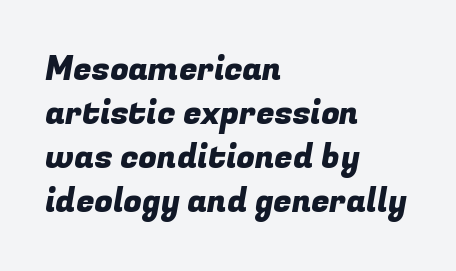
The image shows 33 px sans-serif type; set left-aligned, normal line spacing (1.33x), normal letter spacing, not underlined; low stroke contrast and a medium x-height.
